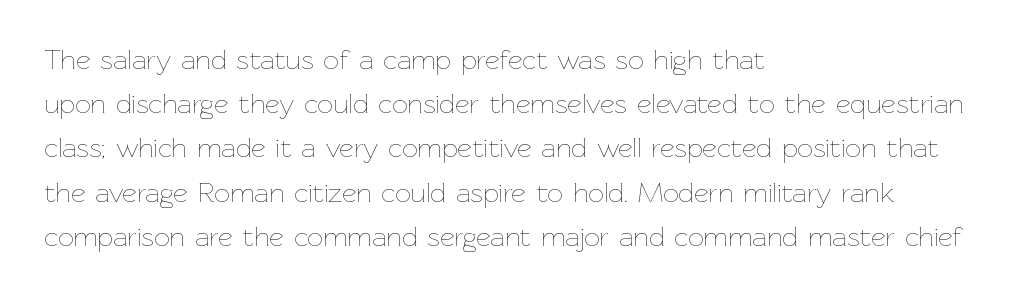
Leftover space on each line is placed entirely after the last word. Designer's note — italics off, roman on. The typeface has the unassuming heft of standard copy or less. Leading: standard.
